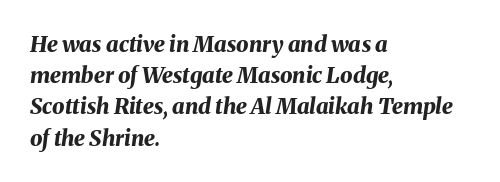
Evenly set lines give the paragraph a standard silhouette. The face used here is rendered with its standard letterfit. The face used here has the dense, thick strokes of a bold. A clean baseline with only descenders dipping below it.
